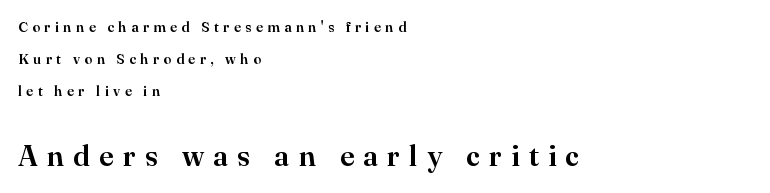
Font category for this specimen: serif. The gap between lines stays unmarked. In terms of leading, this rendering errs on the spacious side. A student would notice the bottom passage is typeset larger than what precedes it.
